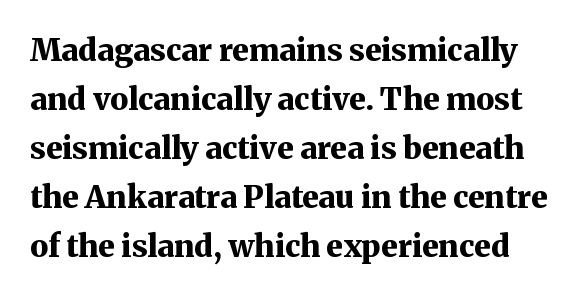
Q: Is the text bold? A: Yes.
Q: Is the text italic (slanted)? A: No, it is upright.
Q: Is the typeface a serif or a sans-serif typeface? A: Serif.
Q: Is the text underlined? A: No.
Q: Is the spacing between letters normal or unusually wide? A: Normal.
Q: Is the spacing between lines tight, normal or loose? A: Normal.
Q: Width (condensed, normal, or wide)? A: Normal.
Q: Stroke contrast? A: Medium.
Q: x-height? A: Medium.
Q: Monospaced? A: No.
